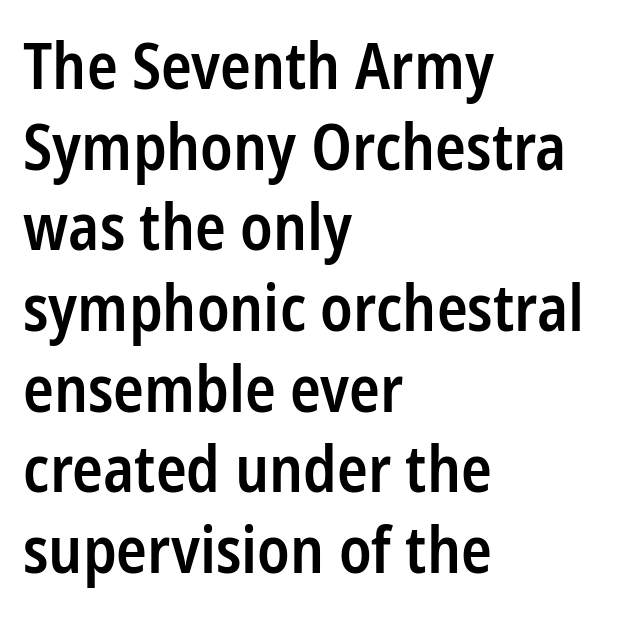
{"serif": "no", "italic": "no", "bold": "semi", "weight": "semibold", "width": "condensed", "stroke_contrast": "low", "x_height": "medium", "monospaced": "no", "underline": "no", "align": "left", "line_spacing": "normal", "line_spacing_ratio": 1.26, "letter_spacing": "normal", "letter_spacing_em": 0.0, "glyph_px": 64}
